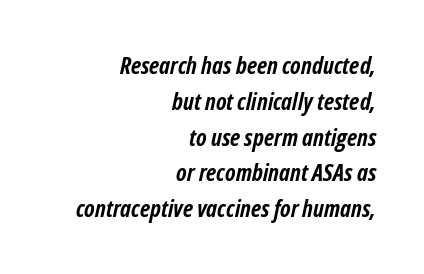
{"italic": "yes", "lean": "right", "slant_degrees": 12, "bold": "yes", "underline": "no", "align": "right", "line_spacing": "normal", "line_spacing_ratio": 1.49, "letter_spacing": "normal", "letter_spacing_em": 0.0, "glyph_px": 24}
